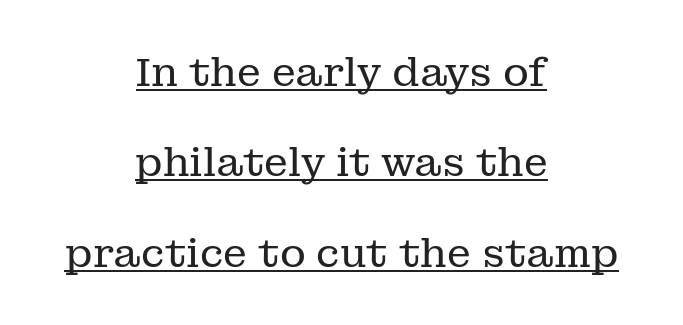
The image shows 40 px regular-weight serif type, upright; set centered, loose line spacing (2.26x), normal letter spacing, underlined; low stroke contrast and a medium x-height.
